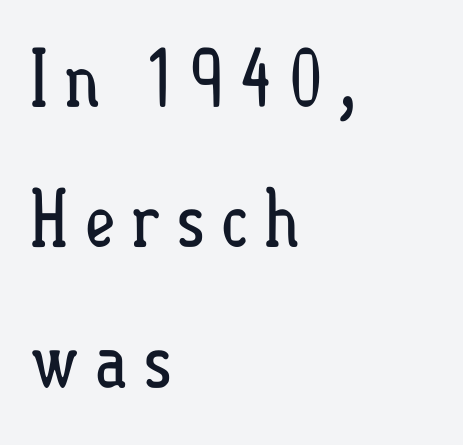
Q: Is the text bold? A: No.
Q: Is the text italic (slanted)? A: No, it is upright.
Q: Is the text underlined? A: No.
Q: How is the paragraph aligned? A: Left-aligned.
Q: Width (condensed, normal, or wide)? A: Condensed.
Q: Stroke contrast? A: Low.
Q: x-height? A: Small.
Q: Monospaced? A: No.
